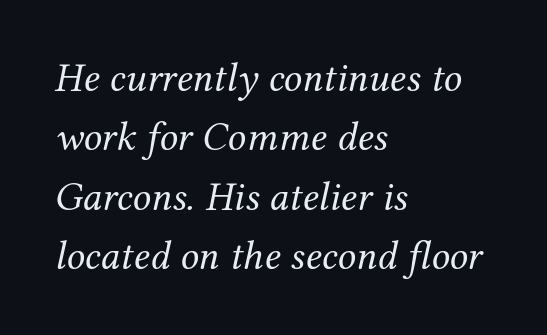
{"serif": "yes", "italic": "yes", "lean": "right", "slant_degrees": 12, "bold": "no", "weight": "regular", "width": "normal", "stroke_contrast": "medium", "x_height": "medium", "monospaced": "no", "underline": "no", "align": "left", "line_spacing": "normal", "line_spacing_ratio": 1.45, "letter_spacing": "normal", "letter_spacing_em": 0.0, "glyph_px": 41}
